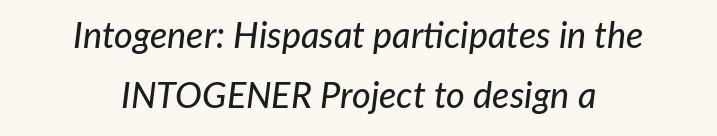
Q: Is the text italic (slanted)? A: Yes, it leans right by about 7 degrees.
Q: Is the text underlined? A: No.
Q: How is the paragraph aligned? A: Centered.
Q: Is the spacing between letters normal or unusually wide? A: Normal.
Q: Is the spacing between lines tight, normal or loose? A: Normal.
Q: Width (condensed, normal, or wide)? A: Normal.
Q: Stroke contrast? A: Low.
Q: x-height? A: Medium.
Q: Monospaced? A: No.
